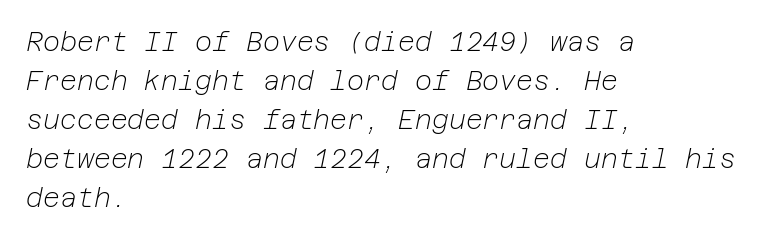
{"italic": "yes", "lean": "right", "slant_degrees": 12, "bold": "no", "underline": "no", "align": "left", "line_spacing": "normal", "line_spacing_ratio": 1.5, "letter_spacing": "normal", "letter_spacing_em": 0.0, "glyph_px": 26}
